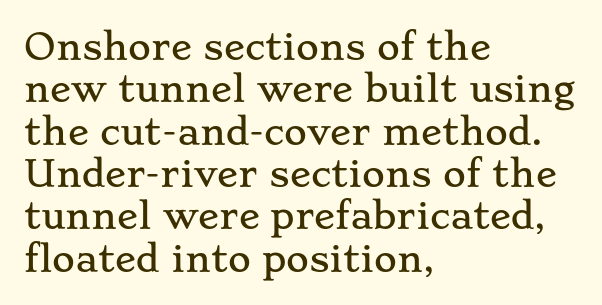
The image shows 35 px wide serif type, upright; set left-aligned, line spacing 1.21x, normal letter spacing, not underlined; low stroke contrast and a small x-height.
